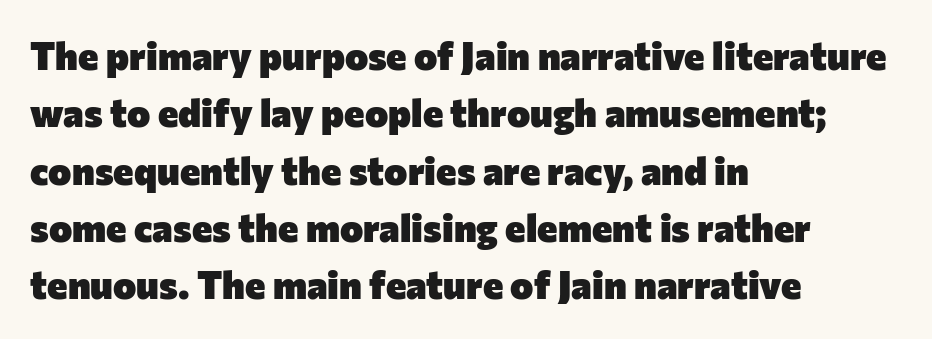
Q: Is the text bold? A: Yes.
Q: Is the text italic (slanted)? A: No, it is upright.
Q: Is the typeface a serif or a sans-serif typeface? A: Sans-serif.
Q: Is the text underlined? A: No.
Q: How is the paragraph aligned? A: Left-aligned.
Q: Is the spacing between letters normal or unusually wide? A: Normal.
Q: Is the spacing between lines tight, normal or loose? A: Normal.
Q: Width (condensed, normal, or wide)? A: Normal.
Q: Stroke contrast? A: Low.
Q: x-height? A: Medium.
Q: Monospaced? A: No.
